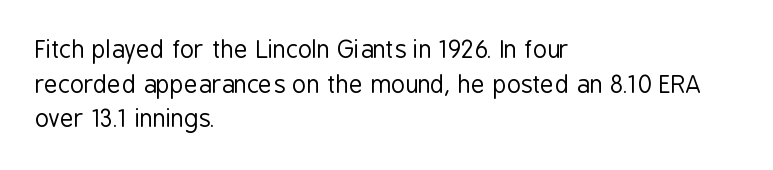
Regarding leading, the lines here are spaced in the standard way. The letters look calm and open, with moderate or lighter stems. Layout note: lines flush left. The rendering keeps characters at their native spacing. The lettering stays uniformly vertical, giving the passage a roman look. Underline: absent.
